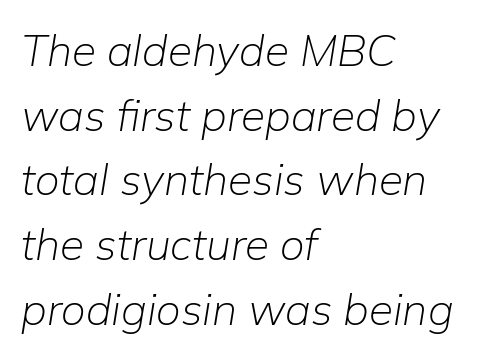
{"italic": "yes", "lean": "right", "slant_degrees": 9, "bold": "no", "weight": "light", "width": "normal", "stroke_contrast": "low", "x_height": "medium", "monospaced": "no", "underline": "no", "align": "left", "line_spacing": "normal", "line_spacing_ratio": 1.47, "letter_spacing": "normal", "letter_spacing_em": 0.0, "glyph_px": 44}
